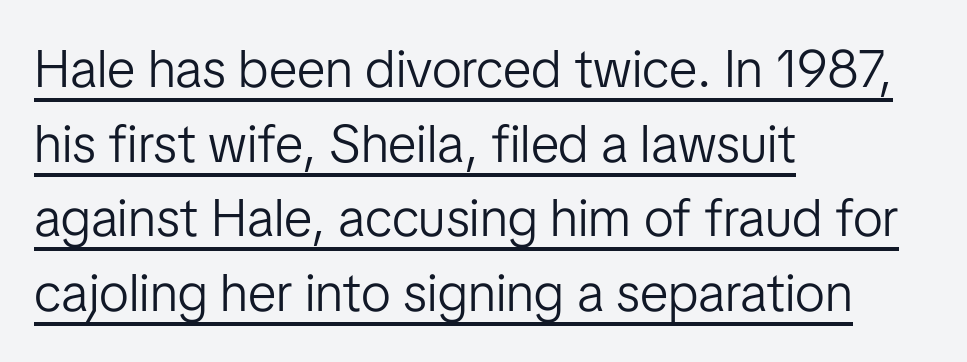
Q: Is the text bold? A: No.
Q: Is the text italic (slanted)? A: No, it is upright.
Q: Is the typeface a serif or a sans-serif typeface? A: Sans-serif.
Q: Is the text underlined? A: Yes.
Q: How is the paragraph aligned? A: Left-aligned.
Q: Is the spacing between letters normal or unusually wide? A: Normal.
Q: Is the spacing between lines tight, normal or loose? A: Normal.
Q: Width (condensed, normal, or wide)? A: Normal.
Q: Stroke contrast? A: Low.
Q: x-height? A: Medium.
Q: Monospaced? A: No.
